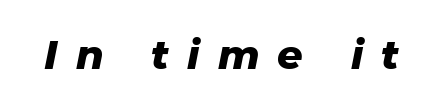
Q: Is the text bold? A: Yes.
Q: Is the text italic (slanted)? A: Yes, it leans right by about 11 degrees.
Q: Is the text underlined? A: No.
Q: Is the spacing between letters normal or unusually wide? A: Unusually wide.
Q: Width (condensed, normal, or wide)? A: Normal.
Q: Stroke contrast? A: Low.
Q: x-height? A: Medium.
Q: Monospaced? A: No.
